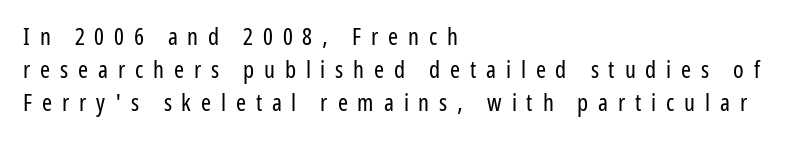
The image shows 24 px text type, upright; set left-aligned, normal line spacing (1.38x), unusually wide letter spacing (+0.41 em), not underlined.
